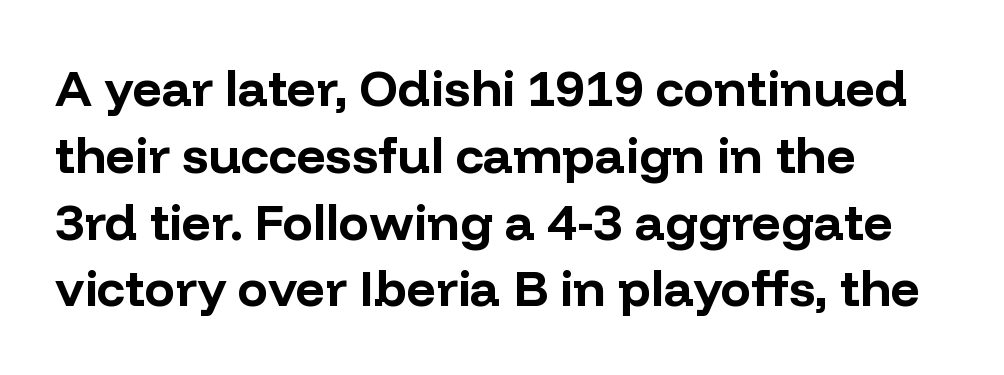
Q: Is the text bold? A: Yes.
Q: Is the text italic (slanted)? A: No, it is upright.
Q: Is the typeface a serif or a sans-serif typeface? A: Sans-serif.
Q: Is the text underlined? A: No.
Q: How is the paragraph aligned? A: Left-aligned.
Q: Is the spacing between letters normal or unusually wide? A: Normal.
Q: Is the spacing between lines tight, normal or loose? A: Normal.
Q: Width (condensed, normal, or wide)? A: Normal.
Q: Stroke contrast? A: Low.
Q: x-height? A: Medium.
Q: Monospaced? A: No.
